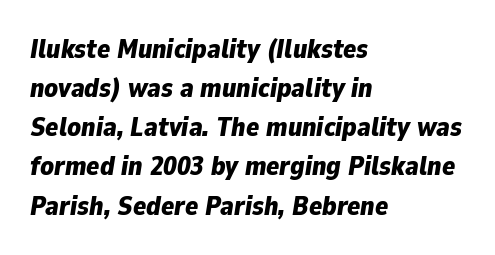
Nobody drew a line under any word here. Quick note: italic. Tracking value appears to be zero — textbook default spacing. Typeset ragged right — the left edge is the straight one.
